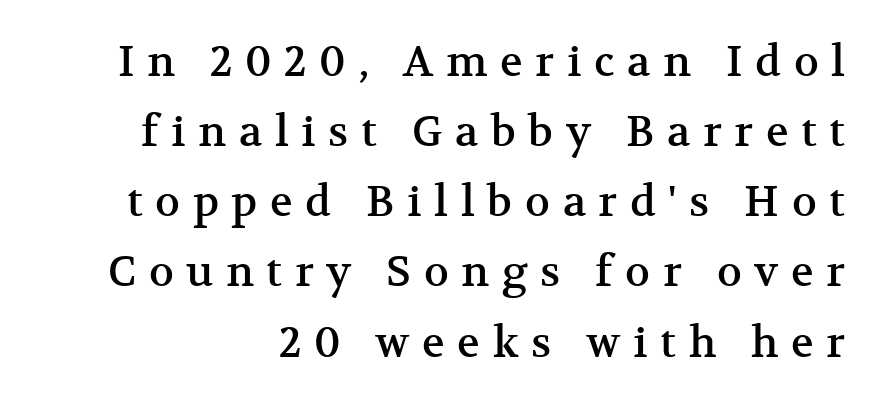
The image shows 42 px serif type, upright; set normal line spacing (1.67x), unusually wide letter spacing (+0.3 em), not underlined; medium stroke contrast and a medium x-height.
